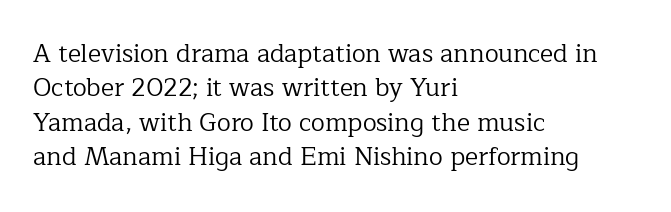
Spacing between characters is what you'd get straight out of the box. The passage shown is not underscored anywhere. The lines in this sample share a left origin and differ only in where they stop. The lines sit at an ordinary, default distance from one another. Is the type heavy? It reads as light-to-regular instead.
